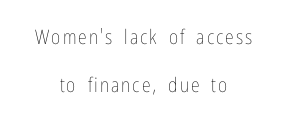
Q: Is the text bold? A: No.
Q: Is the text italic (slanted)? A: No, it is upright.
Q: Is the text underlined? A: No.
Q: How is the paragraph aligned? A: Centered.
Q: Is the spacing between lines tight, normal or loose? A: Loose.
